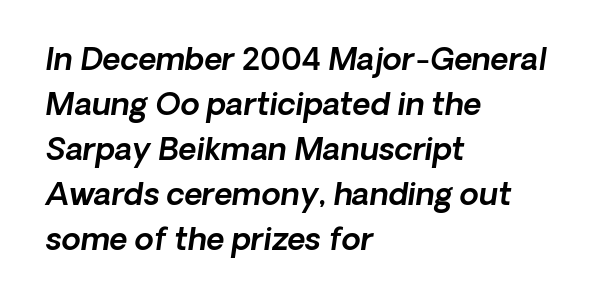
Anything drawn beneath the words? Only blank space. Alignment: flush left. Each word holds together tightly as a unit, with standard inter-letter gaps. Slanted lettering throughout. Think of a printed novel: that variable character pitch is what you see here.
